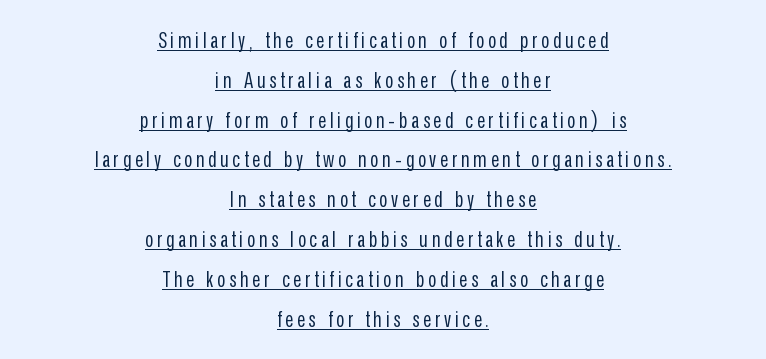
Q: Is the text bold? A: No.
Q: Is the text italic (slanted)? A: No, it is upright.
Q: Is the text underlined? A: Yes.
Q: How is the paragraph aligned? A: Centered.
